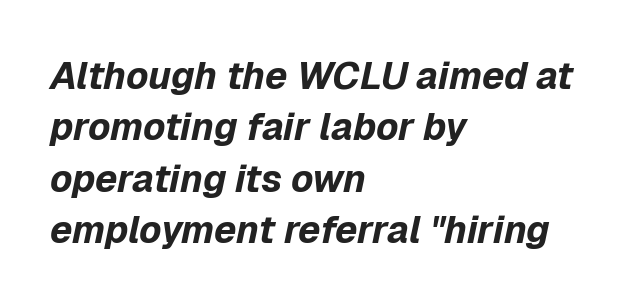
{"italic": "yes", "lean": "right", "slant_degrees": 12, "bold": "yes", "weight": "bold", "width": "normal", "stroke_contrast": "low", "x_height": "medium", "monospaced": "no", "underline": "no", "align": "left", "line_spacing": "normal", "line_spacing_ratio": 1.35, "letter_spacing": "normal", "letter_spacing_em": 0.0, "glyph_px": 38}
